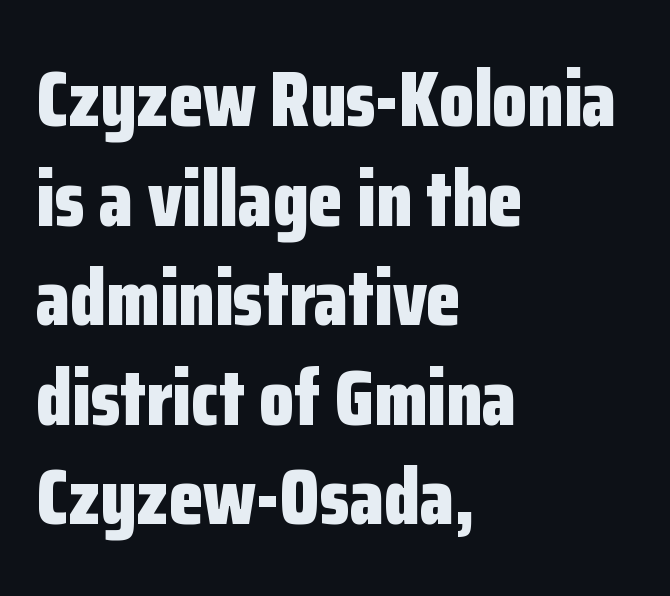
The image shows 79 px bold, condensed sans-serif type, upright; set left-aligned, normal line spacing (1.26x), normal letter spacing, not underlined; low stroke contrast and a medium x-height.
